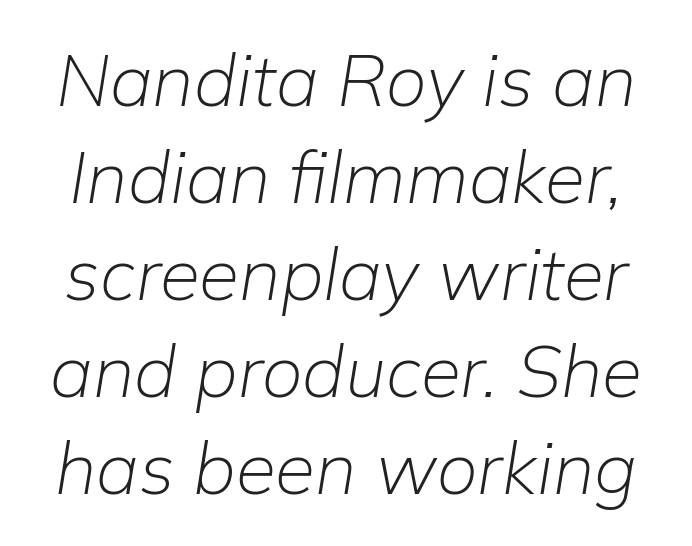
{"italic": "yes", "lean": "right", "slant_degrees": 9, "bold": "no", "weight": "light", "width": "normal", "stroke_contrast": "low", "x_height": "medium", "monospaced": "no", "underline": "no", "line_spacing": "normal", "line_spacing_ratio": 1.33, "letter_spacing": "normal", "letter_spacing_em": 0.0, "glyph_px": 73}
